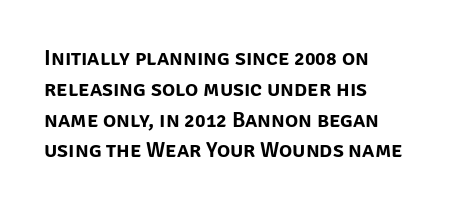
Q: Is the text italic (slanted)? A: No, it is upright.
Q: Is the text underlined? A: No.
Q: How is the paragraph aligned? A: Left-aligned.
Q: Is the spacing between letters normal or unusually wide? A: Normal.
Q: Is the spacing between lines tight, normal or loose? A: Normal.
